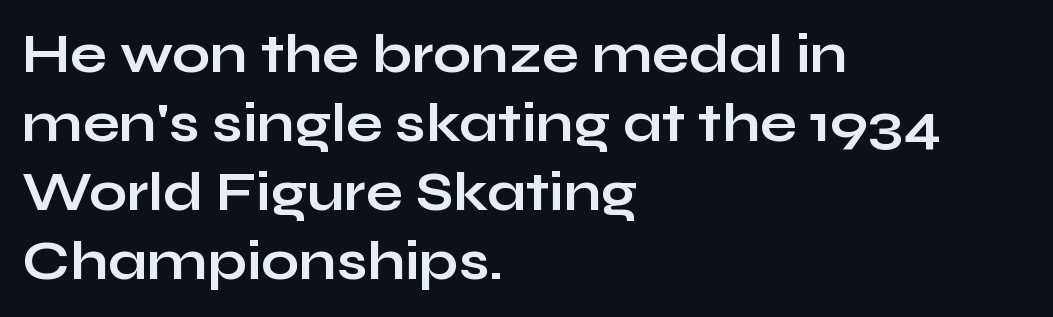
The image shows 54 px bold, wide sans-serif type, upright; set left-aligned, normal line spacing (1.28x), normal letter spacing, not underlined; low stroke contrast and a medium x-height.
